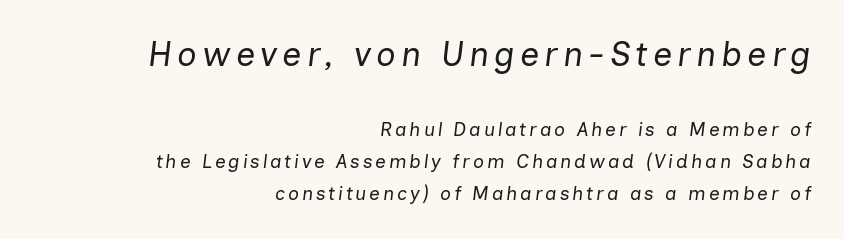
The image shows 34 px regular-weight type, italic (leaning right); set right-aligned, normal line spacing (1.68x), not underlined; the first (top) block is 1.79x larger; low stroke contrast and a medium x-height.
